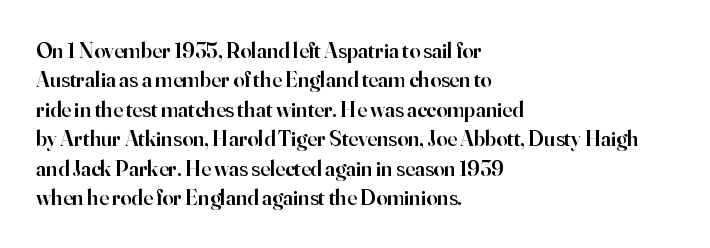
{"italic": "no", "bold": "semi", "underline": "no", "align": "left", "line_spacing": "normal", "line_spacing_ratio": 1.34, "letter_spacing": "normal", "letter_spacing_em": 0.0, "glyph_px": 22}
